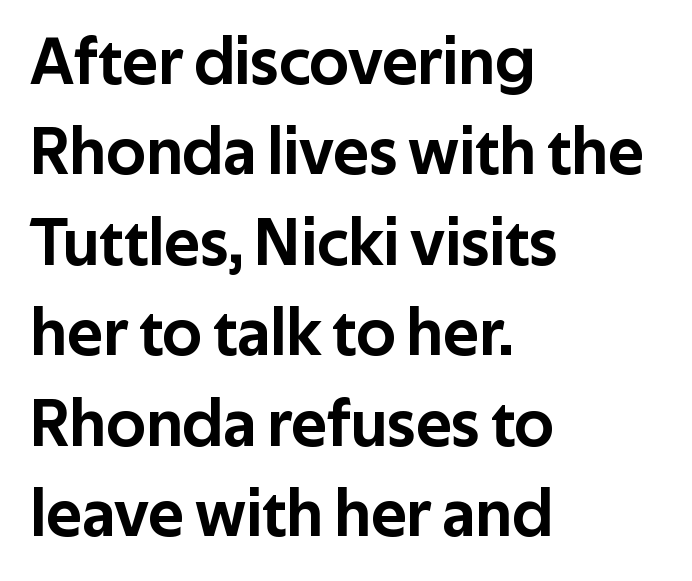
The image shows 67 px sans-serif type, upright; set left-aligned, normal line spacing (1.35x), normal letter spacing, not underlined; low stroke contrast and a medium x-height.
